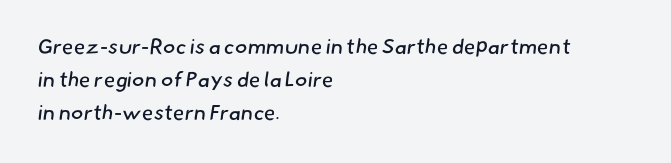
The image shows 21 px text type; set left-aligned, normal line spacing (1.58x), normal letter spacing, not underlined.
